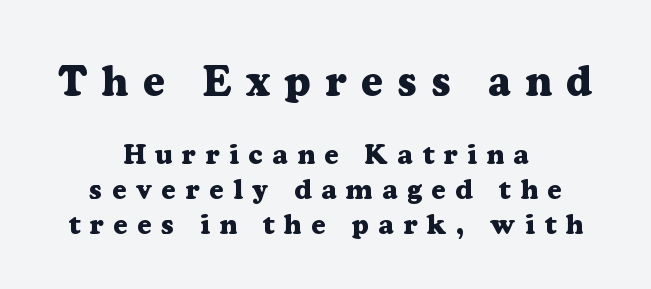
Notice how descenders clear the ascenders below comfortably — that's standard leading. Horizontally, the lines are justified to the midpoint only. Bold? Absolutely — the strokes are thick and heavy. The rendering uses natural spacing where letterforms have individual widths. The letters in the upper block stand taller than those in the block below.
